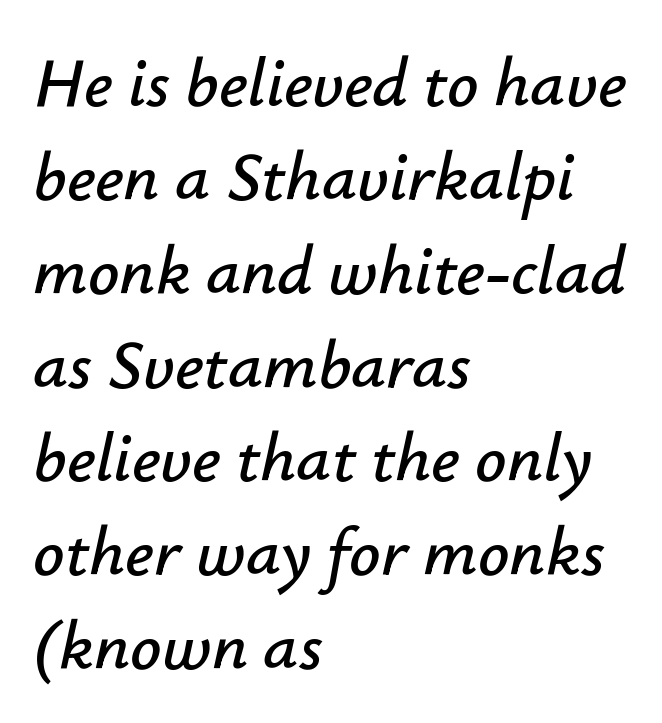
{"italic": "yes", "lean": "right", "slant_degrees": 12, "width": "normal", "stroke_contrast": "low", "x_height": "small", "monospaced": "no", "underline": "no", "align": "left", "line_spacing": "normal", "line_spacing_ratio": 1.36, "letter_spacing": "normal", "letter_spacing_em": 0.0, "glyph_px": 69}
